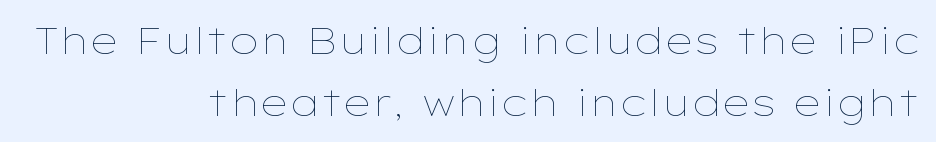
Q: Is the text bold? A: No.
Q: Is the text italic (slanted)? A: No, it is upright.
Q: Is the text underlined? A: No.
Q: How is the paragraph aligned? A: Right-aligned.
Q: Is the spacing between letters normal or unusually wide? A: Normal.
Q: Is the spacing between lines tight, normal or loose? A: Normal.
Q: Width (condensed, normal, or wide)? A: Wide.
Q: Stroke contrast? A: Low.
Q: x-height? A: Medium.
Q: Monospaced? A: No.
